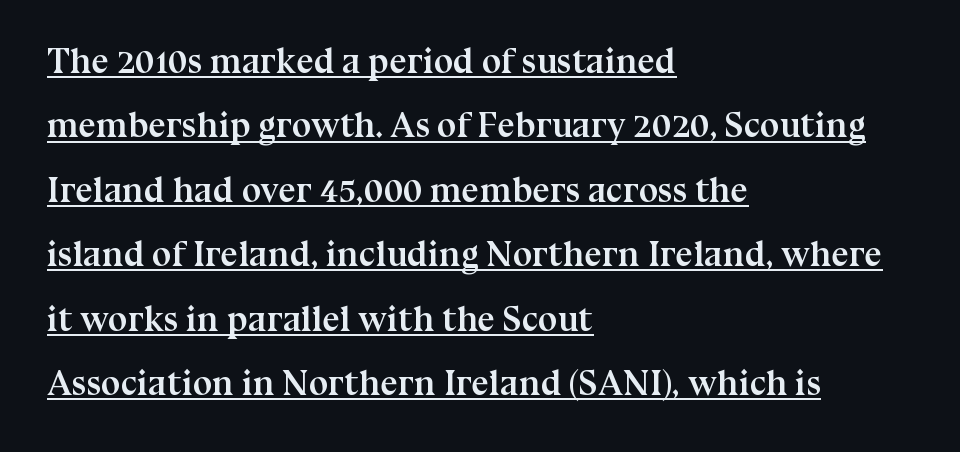
The tracking reads as untouched default to a designer's eye. Descenders here cross a horizontal rule under the line. Does the weight exceed regular? Yes, all the way to bold. These lines stack with their left ends in a neat column. Rendered with straight, roman letterforms. Spacing verdict: proportional, widths tailored to each character.
